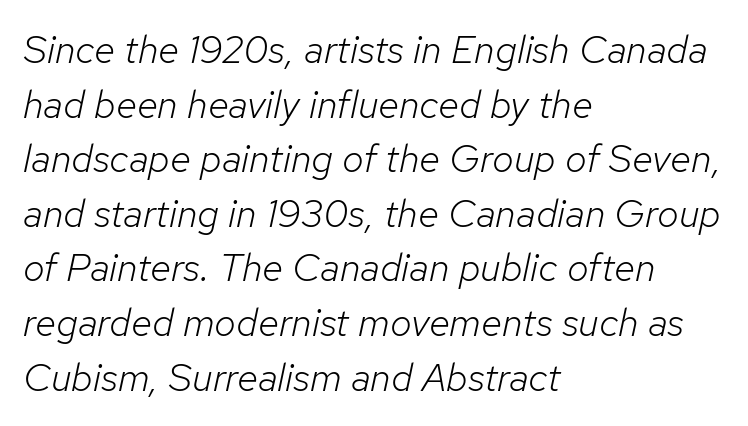
The image shows 39 px light type, italic (leaning right); set left-aligned, normal line spacing (1.4x), normal letter spacing, not underlined; low stroke contrast and a medium x-height.
